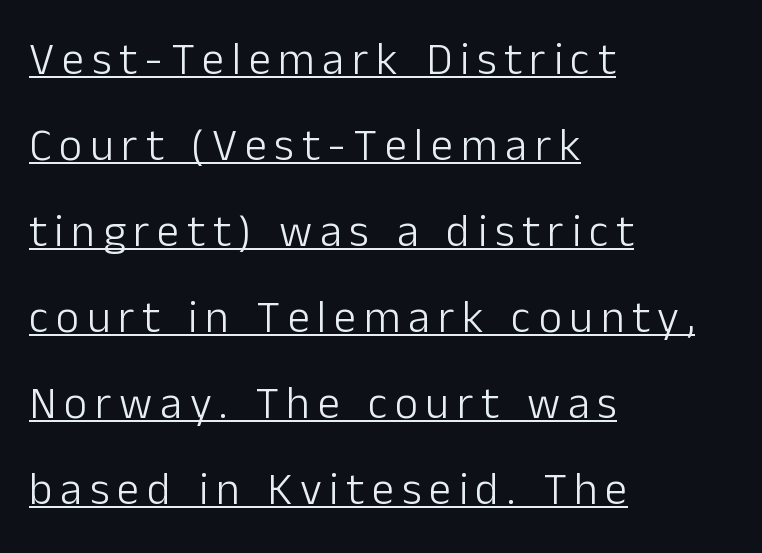
Varying glyph widths throughout — classic text-font behaviour. Nothing heavy about these letters — not bold at all. Upright lettering throughout. A rule runs beneath these lines of type.
